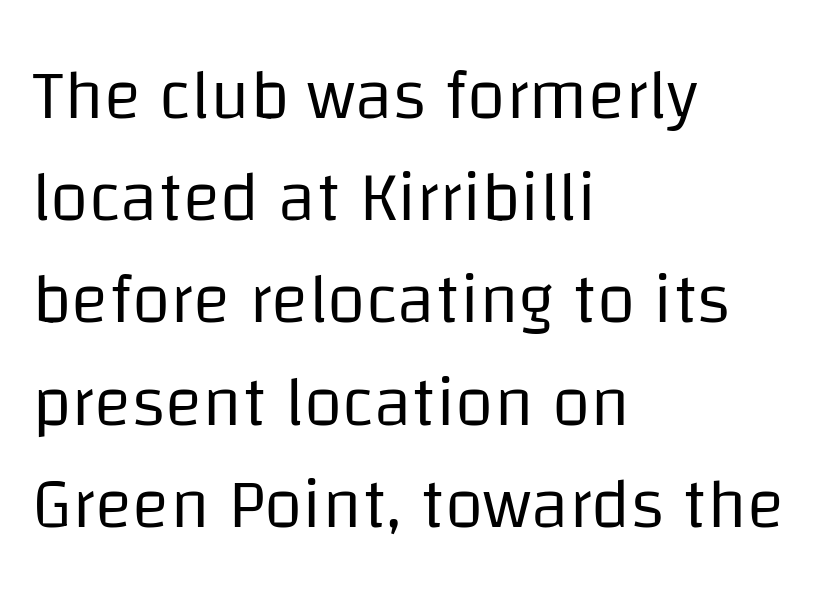
The image shows 70 px regular-weight sans-serif type, upright; set left-aligned, normal line spacing (1.46x), normal letter spacing, not underlined; low stroke contrast and a large x-height.
